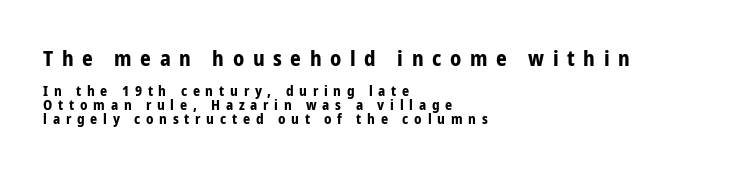
Q: Is the text bold? A: Yes.
Q: Is the text italic (slanted)? A: No, it is upright.
Q: Is the text underlined? A: No.
Q: How is the paragraph aligned? A: Left-aligned.
Q: Is the spacing between letters normal or unusually wide? A: Unusually wide.
Q: Is the spacing between lines tight, normal or loose? A: Tight.
Q: Which block of text is set in a larger size, the first (top) or the second (bottom)? A: The first (top) one.
